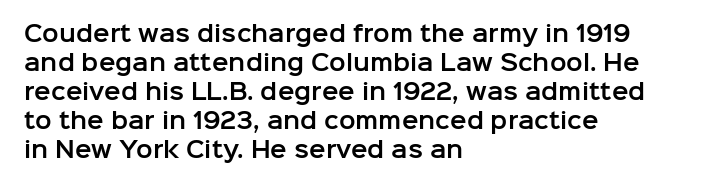
{"italic": "no", "underline": "no", "align": "left", "line_spacing": "normal", "line_spacing_ratio": 1.32, "letter_spacing": "normal", "letter_spacing_em": 0.0, "glyph_px": 22}
